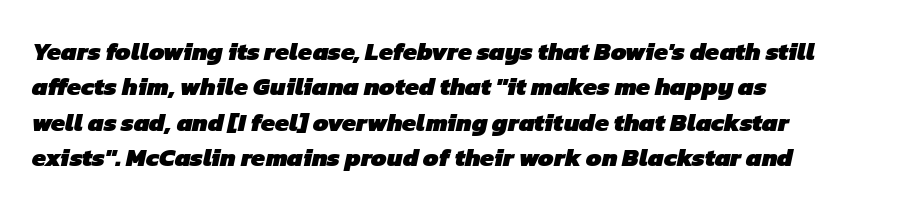
{"bold": "yes", "underline": "no", "align": "left", "line_spacing": "normal", "line_spacing_ratio": 1.42, "letter_spacing": "normal", "letter_spacing_em": 0.0, "glyph_px": 25}
